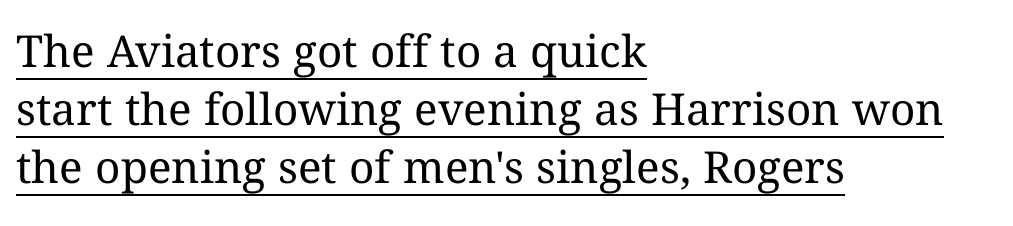
Q: Is the text bold? A: No.
Q: Is the text italic (slanted)? A: No, it is upright.
Q: Is the text underlined? A: Yes.
Q: How is the paragraph aligned? A: Left-aligned.
Q: Is the spacing between letters normal or unusually wide? A: Normal.
Q: Is the spacing between lines tight, normal or loose? A: Normal.
Q: Width (condensed, normal, or wide)? A: Normal.
Q: Stroke contrast? A: Medium.
Q: x-height? A: Medium.
Q: Monospaced? A: No.
